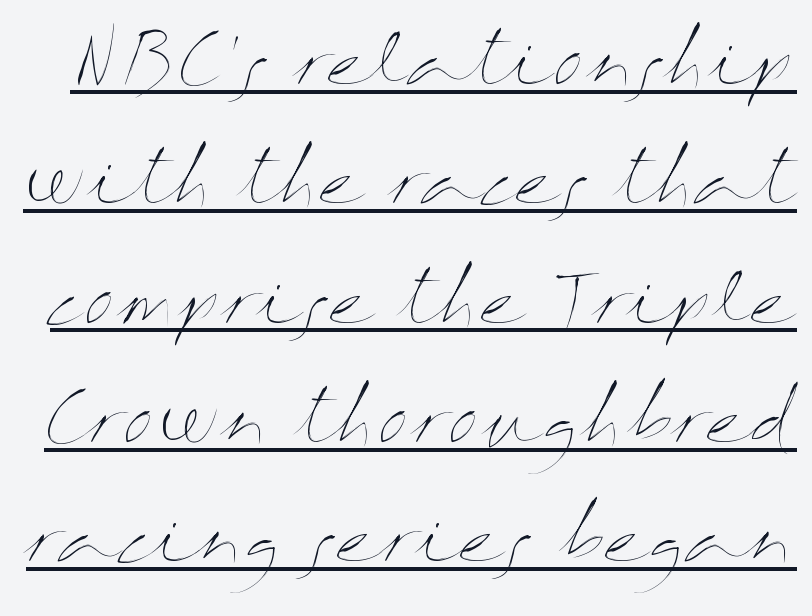
{"bold": "no", "weight": "thin", "width": "wide", "stroke_contrast": "medium", "x_height": "medium", "monospaced": "no", "underline": "yes", "line_spacing_ratio": 1.73, "letter_spacing": "normal", "letter_spacing_em": 0.0, "glyph_px": 69}
